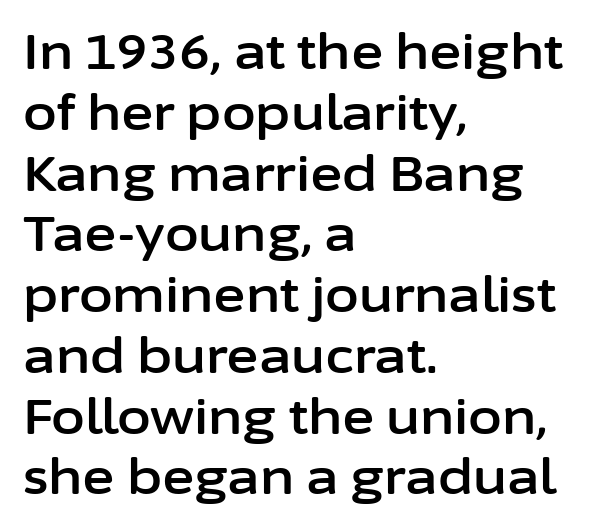
Q: Is the text italic (slanted)? A: No, it is upright.
Q: Is the typeface a serif or a sans-serif typeface? A: Sans-serif.
Q: Is the text underlined? A: No.
Q: How is the paragraph aligned? A: Left-aligned.
Q: Is the spacing between letters normal or unusually wide? A: Normal.
Q: Width (condensed, normal, or wide)? A: Normal.
Q: Stroke contrast? A: Low.
Q: x-height? A: Medium.
Q: Monospaced? A: No.
